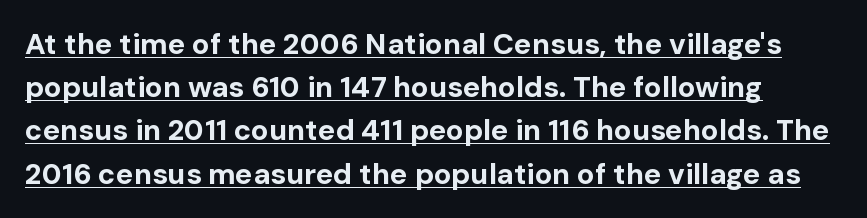
The image shows 29 px bold sans-serif type, upright; set normal line spacing (1.49x), normal letter spacing, underlined; low stroke contrast and a medium x-height.
